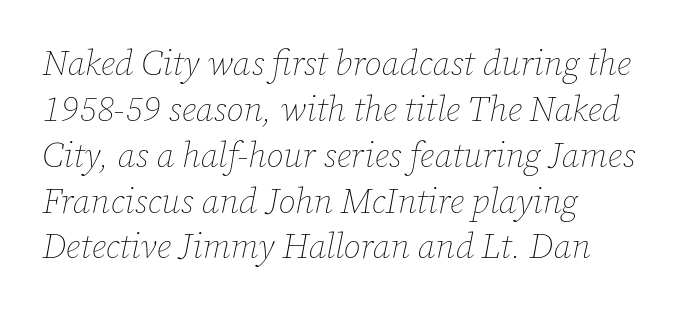
Q: Is the text bold? A: No.
Q: Is the text italic (slanted)? A: Yes, it leans right by about 12 degrees.
Q: Is the text underlined? A: No.
Q: How is the paragraph aligned? A: Left-aligned.
Q: Is the spacing between letters normal or unusually wide? A: Normal.
Q: Is the spacing between lines tight, normal or loose? A: Normal.
Q: Width (condensed, normal, or wide)? A: Normal.
Q: Stroke contrast? A: Low.
Q: x-height? A: Medium.
Q: Monospaced? A: No.
